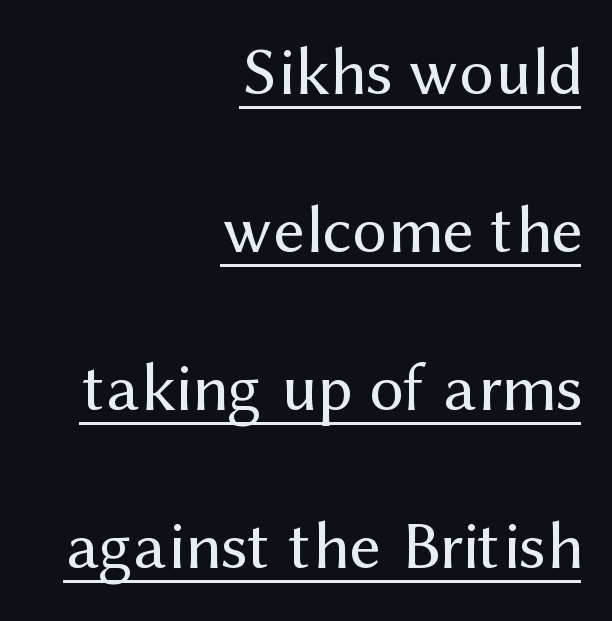
Q: Is the text bold? A: No.
Q: Is the text italic (slanted)? A: No, it is upright.
Q: Is the typeface a serif or a sans-serif typeface? A: Sans-serif.
Q: Is the text underlined? A: Yes.
Q: How is the paragraph aligned? A: Right-aligned.
Q: Is the spacing between letters normal or unusually wide? A: Normal.
Q: Is the spacing between lines tight, normal or loose? A: Loose.
Q: Width (condensed, normal, or wide)? A: Normal.
Q: Stroke contrast? A: Medium.
Q: x-height? A: Medium.
Q: Monospaced? A: No.
